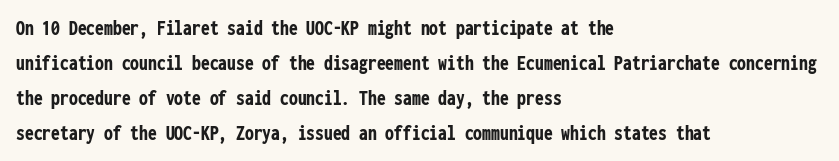
{"italic": "no", "bold": "yes", "underline": "no", "align": "left", "line_spacing": "normal", "line_spacing_ratio": 1.59, "letter_spacing": "normal", "letter_spacing_em": 0.0, "glyph_px": 22}
